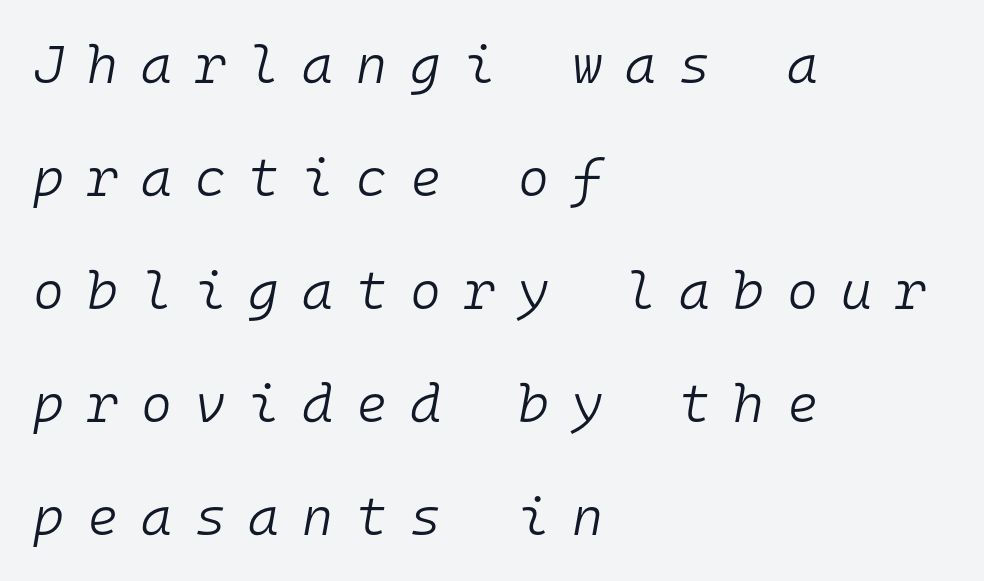
The image shows 53 px light type, italic (leaning right), monospaced; set left-aligned, loose line spacing (2.13x), unusually wide letter spacing (+0.43 em), not underlined; low stroke contrast and a medium x-height.
